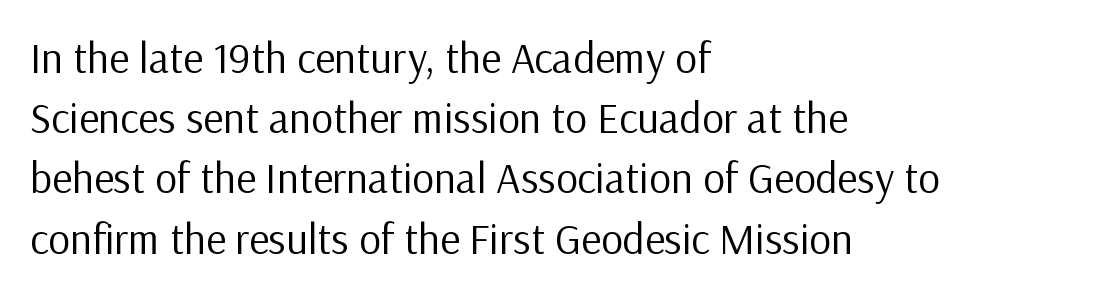
Underlining? Definitely not there. The tracking reads as untouched default to a designer's eye. Whoever set this chose a conventional vertical rhythm. The specimen reads as upright at a glance. The text was rendered using a sans face with plain stroke endings. The lines are quadded left.
